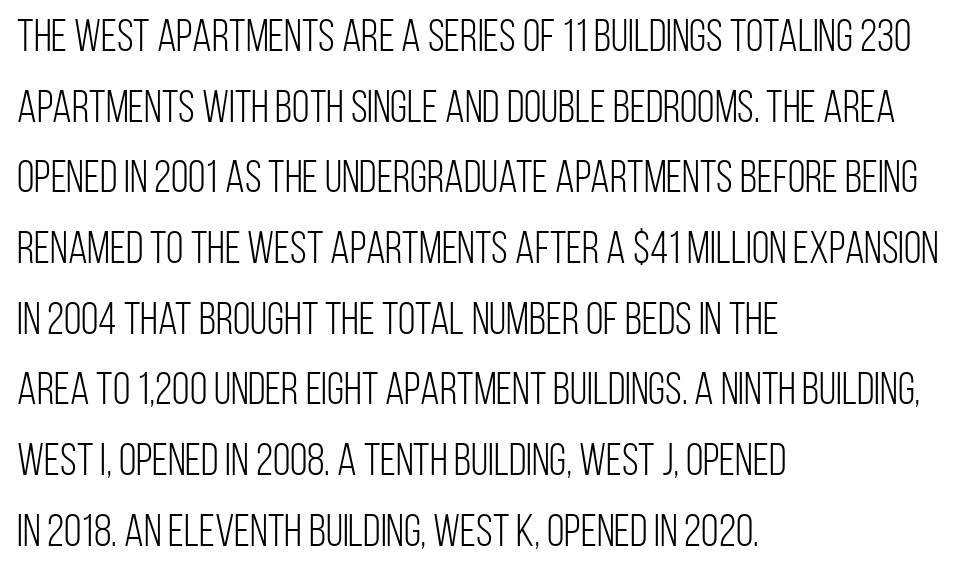
Every character sits straight up, as roman type does. Here the designer chose a conventional face with non-uniform glyph widths. Here the glyphs are tracked normally, forming tight word shapes. A classic flush-left, rag-right setting is used for this passage. This block has exactly the height ordinary leading produces. The specimen omits any rule beneath the text block's lines.
